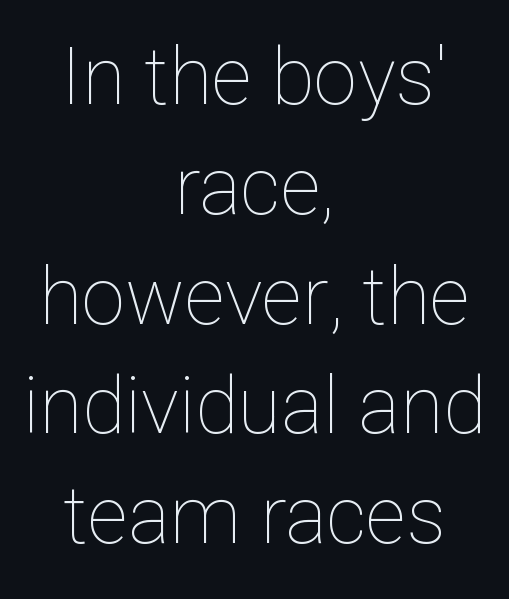
Q: Is the text bold? A: No.
Q: Is the text italic (slanted)? A: No, it is upright.
Q: Is the text underlined? A: No.
Q: How is the paragraph aligned? A: Centered.
Q: Is the spacing between letters normal or unusually wide? A: Normal.
Q: Is the spacing between lines tight, normal or loose? A: Normal.
Q: Width (condensed, normal, or wide)? A: Normal.
Q: Stroke contrast? A: Low.
Q: x-height? A: Medium.
Q: Monospaced? A: No.
